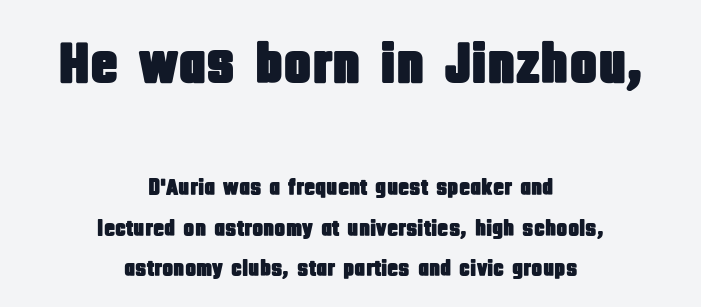
Q: Is the text italic (slanted)? A: No, it is upright.
Q: Is the typeface a serif or a sans-serif typeface? A: Sans-serif.
Q: Is the text underlined? A: No.
Q: How is the paragraph aligned? A: Centered.
Q: Is the spacing between letters normal or unusually wide? A: Normal.
Q: Which block of text is set in a larger size, the first (top) or the second (bottom)? A: The first (top) one.
Q: Width (condensed, normal, or wide)? A: Condensed.
Q: Stroke contrast? A: Low.
Q: x-height? A: Large.
Q: Monospaced? A: No.
